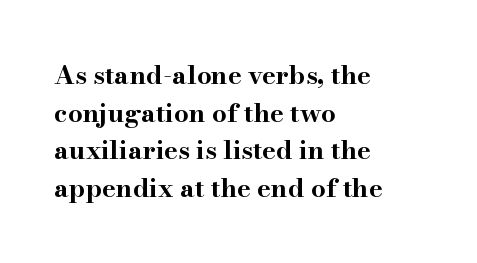
The image shows 26 px bold type, upright; set left-aligned, normal line spacing (1.45x), normal letter spacing, not underlined.
